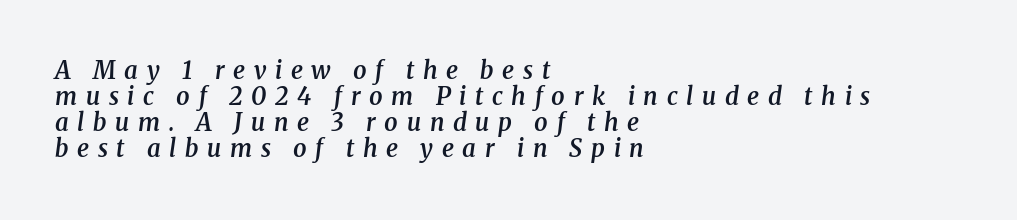
Words appear elongated and porous because spacing is wide. No word sits above an underline. Horizontal alignment here is leftward, the default for most running prose. Honestly, the rows look squashed on top of each other. Observe the lean: these are italic letterforms.
